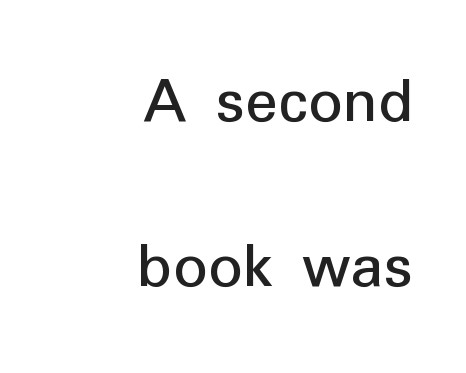
{"serif": "no", "italic": "no", "bold": "no", "weight": "regular", "width": "normal", "stroke_contrast": "low", "x_height": "medium", "monospaced": "no", "underline": "no", "align": "right", "line_spacing": "loose", "line_spacing_ratio": 2.42, "letter_spacing": "normal", "letter_spacing_em": 0.0, "glyph_px": 68}
